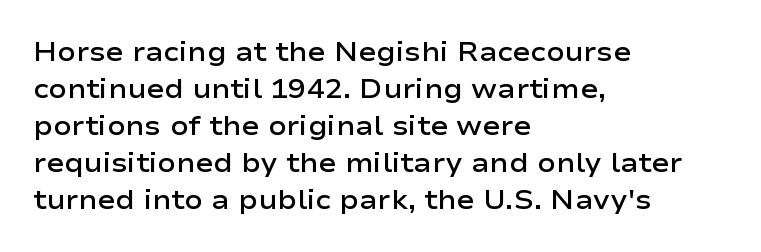
{"italic": "no", "bold": "semi", "underline": "no", "align": "left", "line_spacing": "normal", "line_spacing_ratio": 1.37, "letter_spacing": "normal", "letter_spacing_em": 0.0, "glyph_px": 27}
